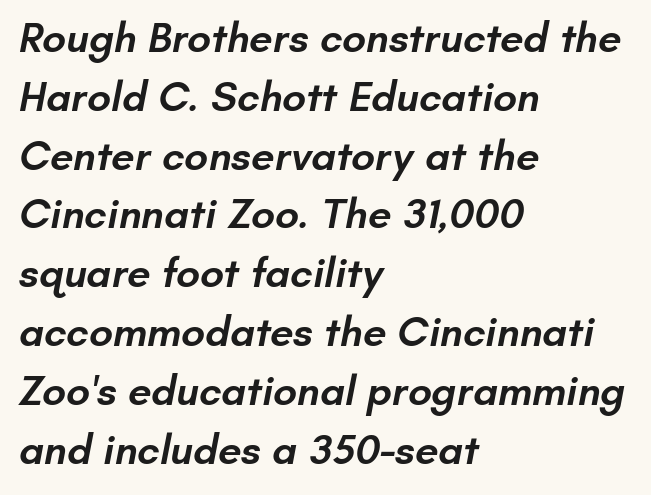
The image shows 42 px semibold sans-serif type; set left-aligned, normal line spacing (1.4x), normal letter spacing, not underlined; low stroke contrast and a small x-height.
